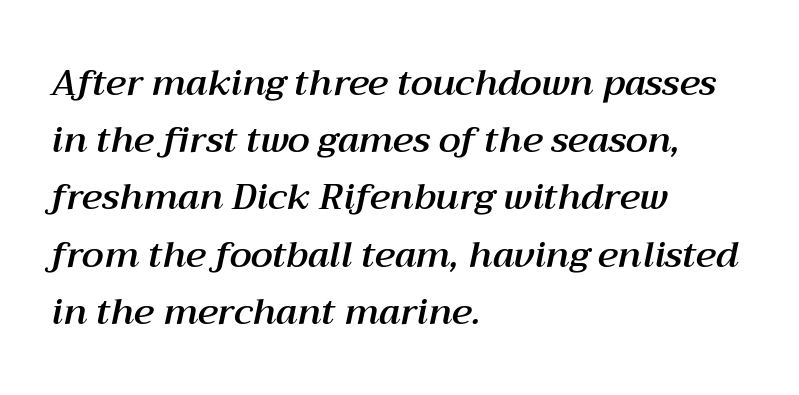
The image shows 36 px text type, italic (leaning right); set left-aligned, normal line spacing (1.59x), normal letter spacing, not underlined; medium stroke contrast and a medium x-height.
